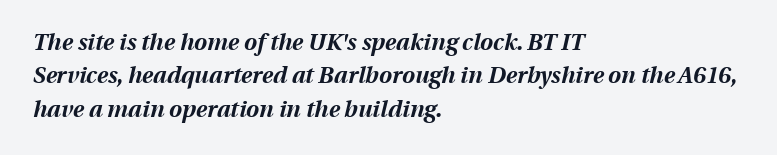
The space beneath each line is pristine and unruled. Rows of type keep a routine distance in the vertical direction. These lines stack with their left ends in a neat column. Compared with typical body copy, the letter spacing here is the same. Typesetter's note: full bold, strokes at maximum text heaviness. The passage shown leans; its letterforms are oblique.
